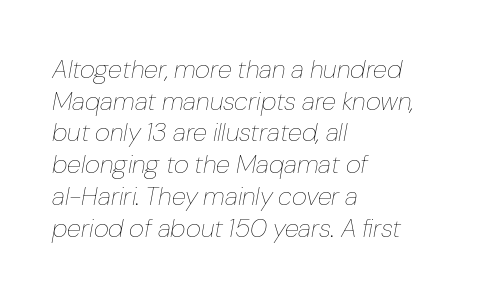
{"italic": "yes", "lean": "right", "slant_degrees": 10, "bold": "no", "underline": "no", "align": "left", "line_spacing_ratio": 1.22, "letter_spacing": "normal", "letter_spacing_em": 0.0, "glyph_px": 26}
